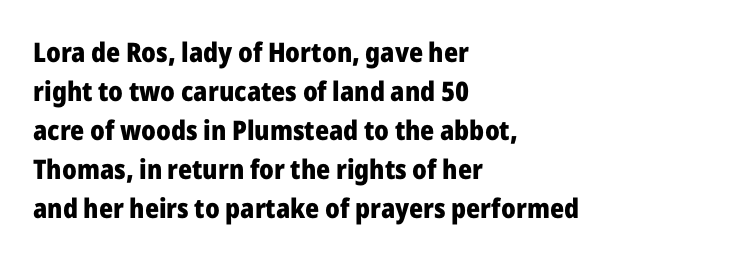
Q: Is the text bold? A: Yes.
Q: Is the text italic (slanted)? A: No, it is upright.
Q: Is the text underlined? A: No.
Q: How is the paragraph aligned? A: Left-aligned.
Q: Is the spacing between letters normal or unusually wide? A: Normal.
Q: Is the spacing between lines tight, normal or loose? A: Normal.
